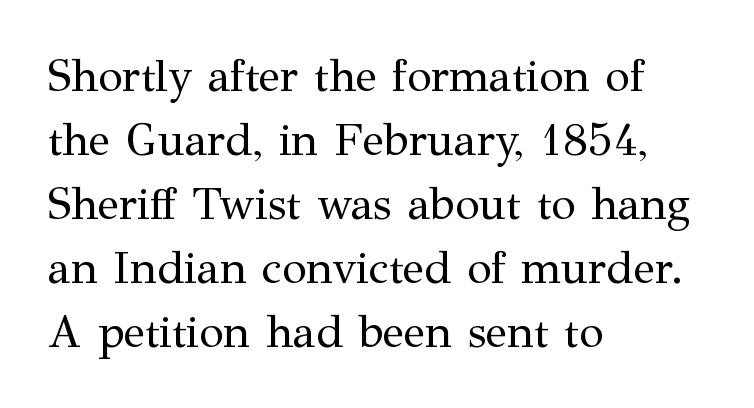
The image shows 45 px regular-weight serif type, upright; set left-aligned, normal line spacing (1.42x), normal letter spacing, not underlined; medium stroke contrast and a medium x-height.
